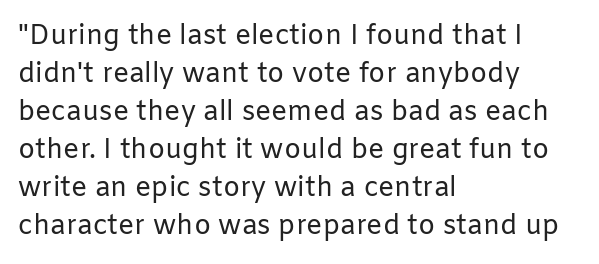
Q: Is the text bold? A: No.
Q: Is the text italic (slanted)? A: No, it is upright.
Q: Is the text underlined? A: No.
Q: How is the paragraph aligned? A: Left-aligned.
Q: Is the spacing between letters normal or unusually wide? A: Normal.
Q: Is the spacing between lines tight, normal or loose? A: Normal.
